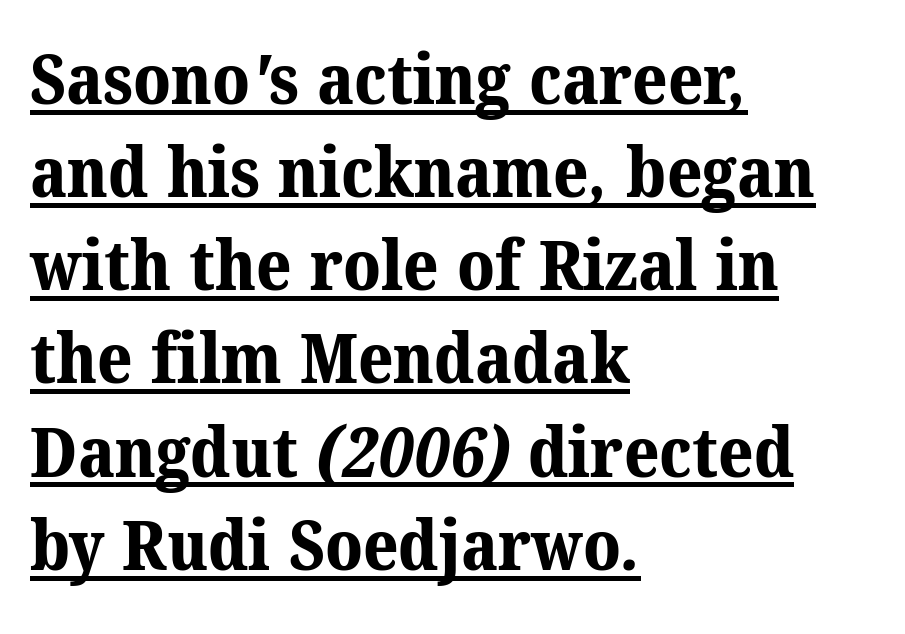
Q: Is the text bold? A: Yes.
Q: Is the typeface a serif or a sans-serif typeface? A: Serif.
Q: Is the text underlined? A: Yes.
Q: How is the paragraph aligned? A: Left-aligned.
Q: Is the spacing between letters normal or unusually wide? A: Normal.
Q: Is the spacing between lines tight, normal or loose? A: Normal.
Q: Width (condensed, normal, or wide)? A: Normal.
Q: Stroke contrast? A: Medium.
Q: x-height? A: Medium.
Q: Monospaced? A: No.
